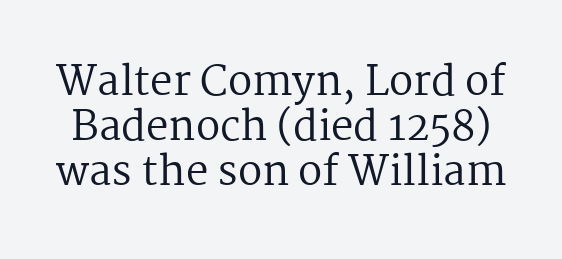
{"serif": "yes", "italic": "no", "bold": "no", "weight": "regular", "width": "normal", "stroke_contrast": "medium", "x_height": "medium", "monospaced": "no", "underline": "no", "line_spacing": "tight", "line_spacing_ratio": 1.13, "letter_spacing": "normal", "letter_spacing_em": 0.0, "glyph_px": 40}
